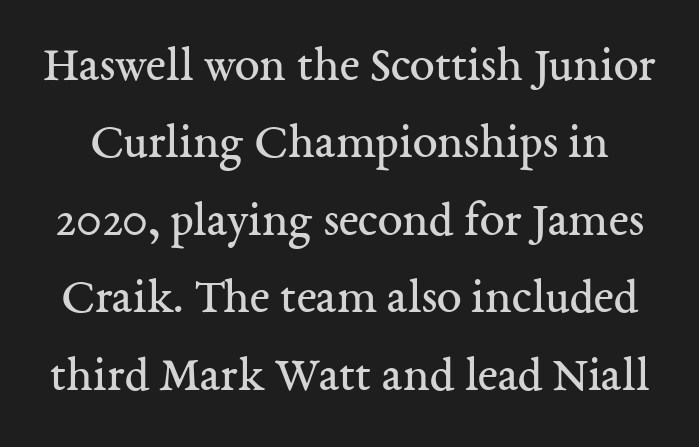
Q: Is the text bold? A: No.
Q: Is the text italic (slanted)? A: No, it is upright.
Q: Is the typeface a serif or a sans-serif typeface? A: Serif.
Q: Is the text underlined? A: No.
Q: Is the spacing between letters normal or unusually wide? A: Normal.
Q: Is the spacing between lines tight, normal or loose? A: Normal.
Q: Width (condensed, normal, or wide)? A: Normal.
Q: Stroke contrast? A: Medium.
Q: x-height? A: Medium.
Q: Monospaced? A: No.
